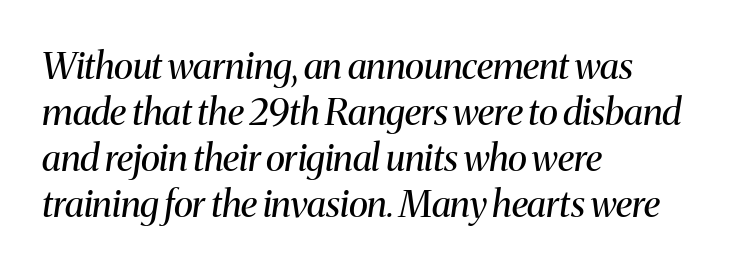
The image shows 37 px regular-weight serif type, italic (leaning right); set left-aligned, line spacing 1.24x, normal letter spacing, not underlined; medium stroke contrast and a medium x-height.
